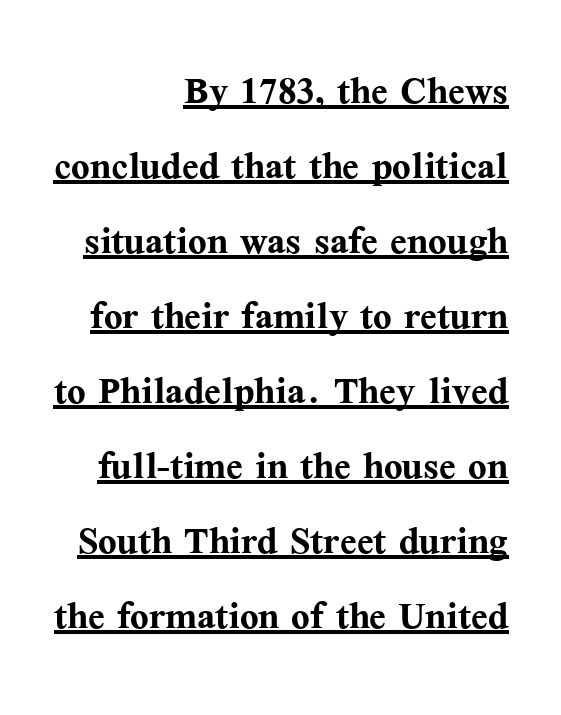
Q: Is the text bold? A: Yes.
Q: Is the text italic (slanted)? A: No, it is upright.
Q: Is the typeface a serif or a sans-serif typeface? A: Serif.
Q: Is the text underlined? A: Yes.
Q: How is the paragraph aligned? A: Right-aligned.
Q: Is the spacing between letters normal or unusually wide? A: Normal.
Q: Is the spacing between lines tight, normal or loose? A: Normal.
Q: Width (condensed, normal, or wide)? A: Normal.
Q: Stroke contrast? A: Medium.
Q: x-height? A: Medium.
Q: Monospaced? A: No.
